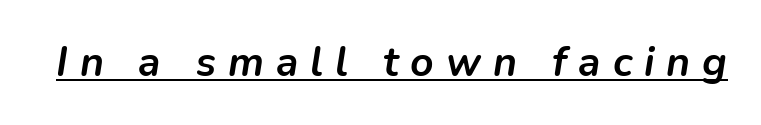
The passage shown is emphatically bold. The string is rendered with underlining switched on. A typesetter would call this proportional, since set widths differ per character. The letters are slanted; this is an italic face. Inter-character spacing is expanded well beyond the font's built-in metrics.
